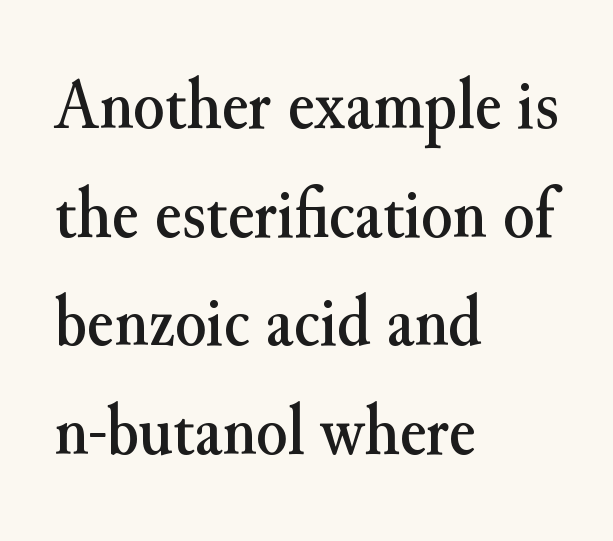
This sample keeps an unexceptional amount of space between lines. The paragraph has a hard left edge and a soft right edge. Proportional: the letters do not fall into vertical columns. Observe the ordinary spacing: letters are neighbours, not strangers. Just letters on the line, the space beneath them empty.
